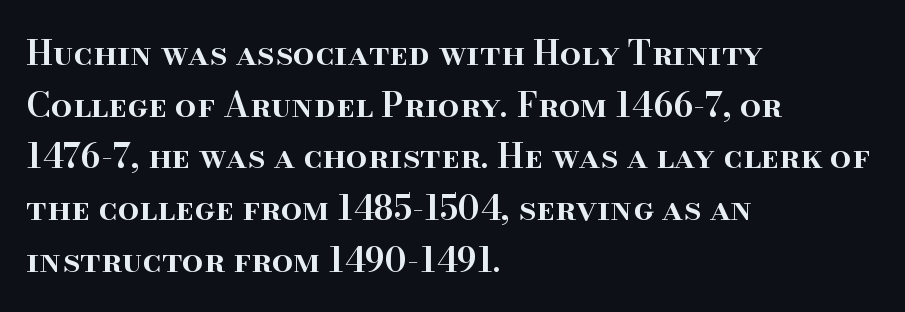
Character widths vary here, with narrow letters taking less room than wide ones. These lines stack with their left ends in a neat column. Strokes here are thickened, but only to semibold level. Decoration check: the copy has no underline. The rendering keeps characters at their native spacing.
